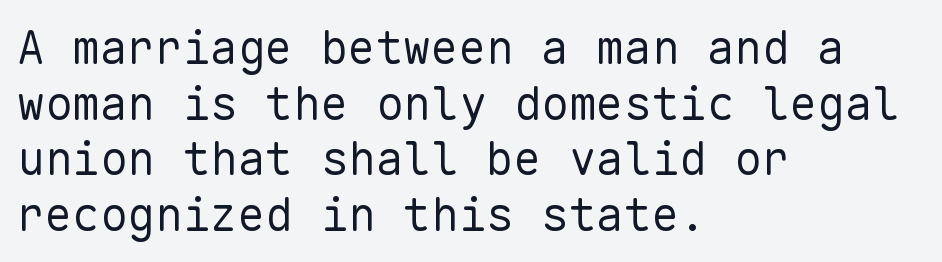
The image shows 46 px regular-weight sans-serif type, upright, monospaced; set left-aligned, line spacing 1.21x, normal letter spacing, not underlined; low stroke contrast and a medium x-height.
